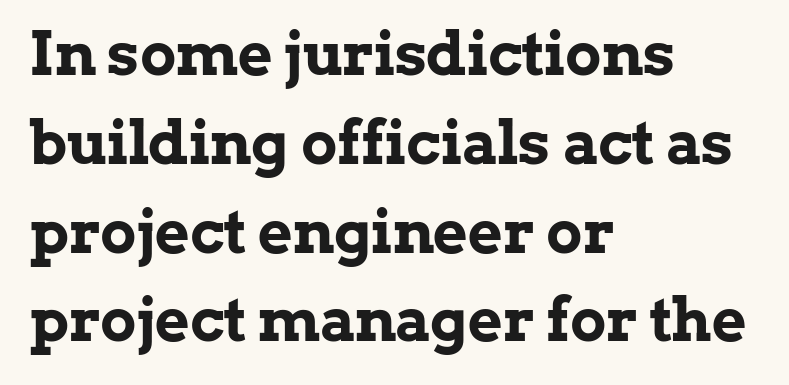
{"serif": "yes", "italic": "no", "bold": "yes", "weight": "bold", "width": "normal", "stroke_contrast": "low", "x_height": "medium", "monospaced": "no", "underline": "no", "align": "left", "line_spacing": "normal", "line_spacing_ratio": 1.48, "letter_spacing": "normal", "letter_spacing_em": 0.0, "glyph_px": 60}
